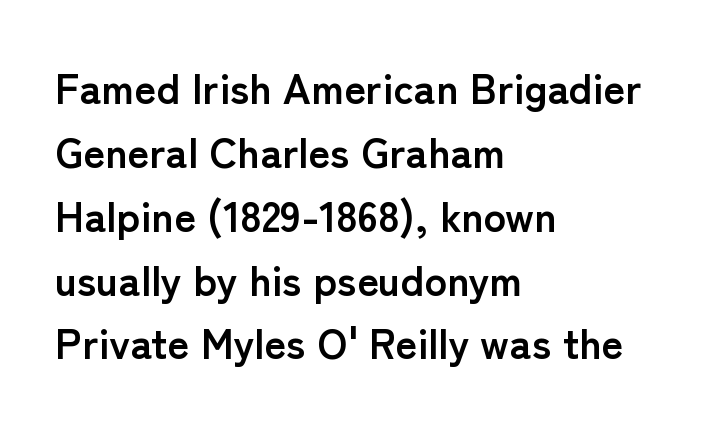
{"serif": "no", "italic": "no", "bold": "yes", "weight": "semibold", "width": "normal", "stroke_contrast": "low", "x_height": "medium", "monospaced": "no", "underline": "no", "align": "left", "line_spacing": "normal", "line_spacing_ratio": 1.52, "letter_spacing": "normal", "letter_spacing_em": 0.0, "glyph_px": 42}
